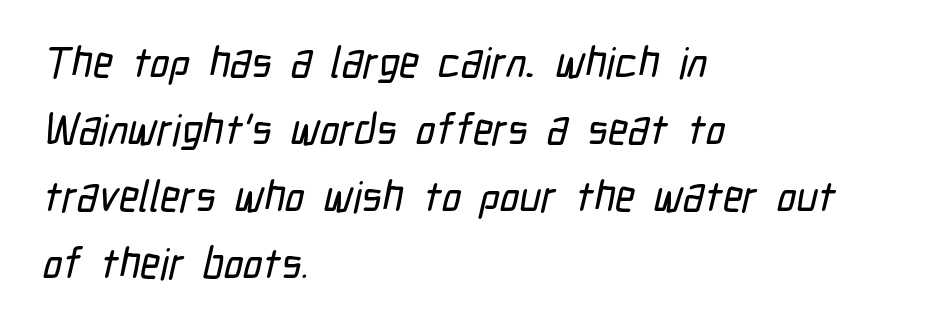
Q: Is the typeface a serif or a sans-serif typeface? A: Sans-serif.
Q: Is the text underlined? A: No.
Q: How is the paragraph aligned? A: Left-aligned.
Q: Is the spacing between letters normal or unusually wide? A: Normal.
Q: Is the spacing between lines tight, normal or loose? A: Normal.
Q: Width (condensed, normal, or wide)? A: Condensed.
Q: Stroke contrast? A: Low.
Q: x-height? A: Medium.
Q: Monospaced? A: No.
